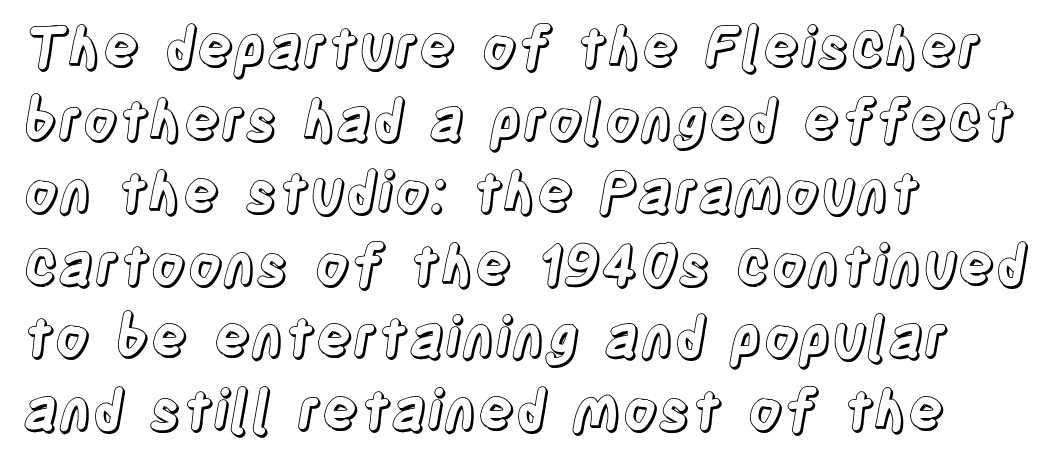
Q: Is the text italic (slanted)? A: Yes.
Q: Is the text underlined? A: No.
Q: How is the paragraph aligned? A: Left-aligned.
Q: Is the spacing between letters normal or unusually wide? A: Normal.
Q: Is the spacing between lines tight, normal or loose? A: Normal.
Q: Width (condensed, normal, or wide)? A: Condensed.
Q: x-height? A: Large.
Q: Monospaced? A: No.
